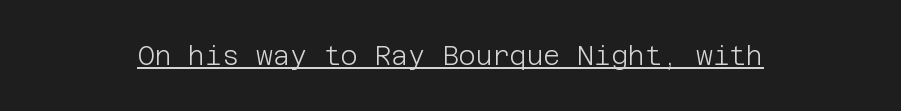
Q: Is the text bold? A: No.
Q: Is the text italic (slanted)? A: No, it is upright.
Q: Is the text underlined? A: Yes.
Q: Is the spacing between letters normal or unusually wide? A: Normal.
